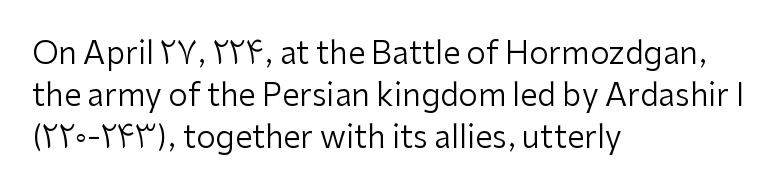
The horizontal fit of the characters is conventional and even. Nobody drew a line under any word here. Honestly, the row spacing looks completely unremarkable. A light-to-regular cut is what we see here. One-word summary of the alignment: left.
